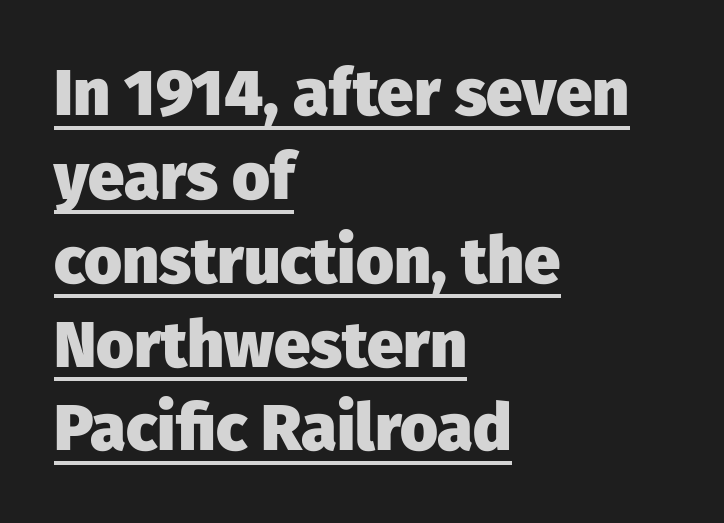
Q: Is the text bold? A: Yes.
Q: Is the text italic (slanted)? A: No, it is upright.
Q: Is the typeface a serif or a sans-serif typeface? A: Sans-serif.
Q: Is the text underlined? A: Yes.
Q: How is the paragraph aligned? A: Left-aligned.
Q: Is the spacing between letters normal or unusually wide? A: Normal.
Q: Is the spacing between lines tight, normal or loose? A: Normal.
Q: Width (condensed, normal, or wide)? A: Normal.
Q: Stroke contrast? A: Low.
Q: x-height? A: Medium.
Q: Monospaced? A: No.
